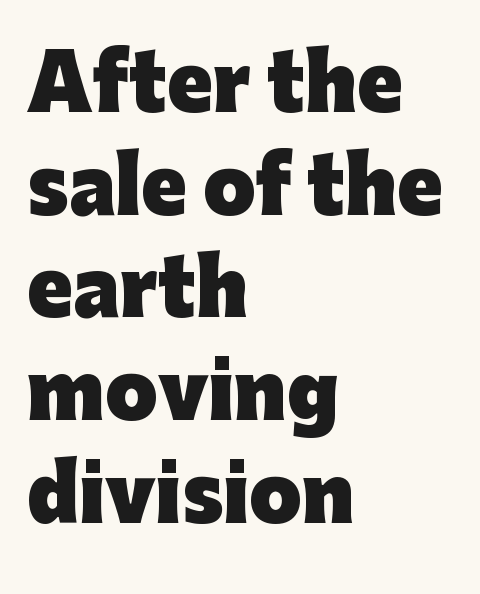
The image shows 75 px heavy sans-serif type, upright; set left-aligned, normal line spacing (1.37x), normal letter spacing, not underlined; low stroke contrast and a medium x-height.
